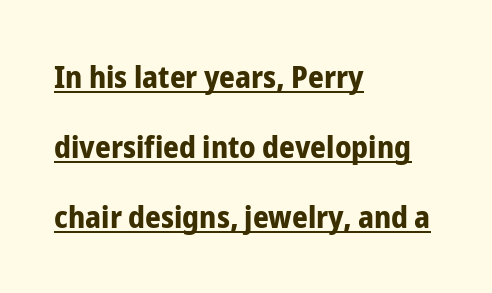
Each word holds together tightly as a unit, with standard inter-letter gaps. Examine the stroke ends and you'll find no serifs. The specimen reads as upright at a glance. The setting favours the left margin, as ordinary paragraphs usually do. Heavy-handed strokes throughout: this text is bold. The rendering uses natural spacing where letterforms have individual widths.
